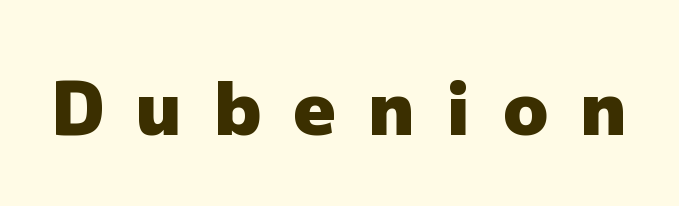
The image shows 74 px heavy sans-serif type, upright; set unusually wide letter spacing (+0.43 em), not underlined; low stroke contrast and a medium x-height.
